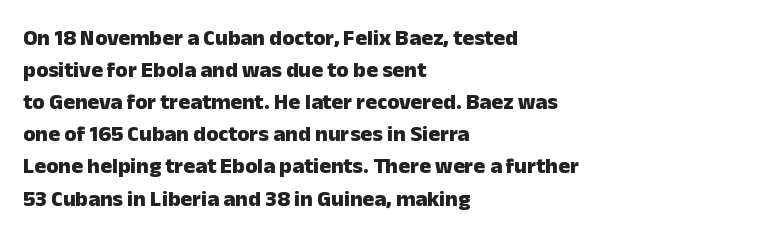
{"italic": "no", "bold": "yes", "underline": "no", "align": "left", "line_spacing": "normal", "line_spacing_ratio": 1.46, "letter_spacing": "normal", "letter_spacing_em": 0.0, "glyph_px": 22}
